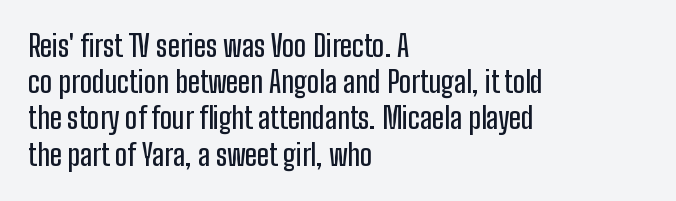
The image shows 29 px condensed sans-serif type, upright; set left-aligned, normal line spacing (1.25x), normal letter spacing, not underlined; low stroke contrast and a medium x-height.
